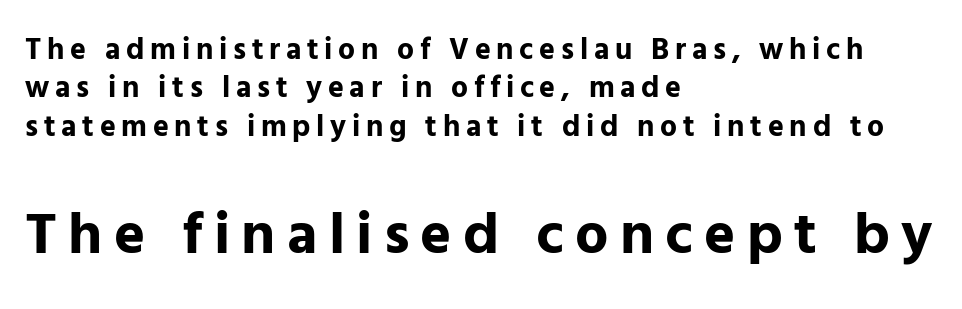
Q: Is the text bold? A: Yes.
Q: Is the text italic (slanted)? A: No, it is upright.
Q: Is the typeface a serif or a sans-serif typeface? A: Sans-serif.
Q: Is the text underlined? A: No.
Q: How is the paragraph aligned? A: Left-aligned.
Q: Is the spacing between lines tight, normal or loose? A: Normal.
Q: Which block of text is set in a larger size, the first (top) or the second (bottom)? A: The second (bottom) one.
Q: Width (condensed, normal, or wide)? A: Normal.
Q: Stroke contrast? A: Low.
Q: x-height? A: Medium.
Q: Monospaced? A: No.
